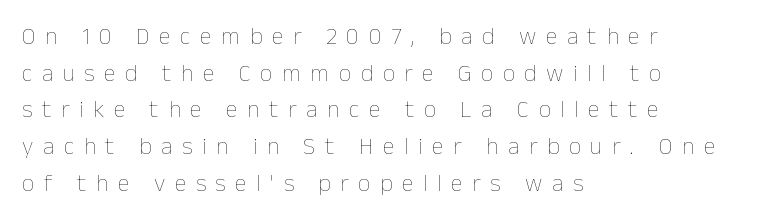
Q: Is the text bold? A: No.
Q: Is the text italic (slanted)? A: No, it is upright.
Q: Is the text underlined? A: No.
Q: How is the paragraph aligned? A: Left-aligned.
Q: Is the spacing between letters normal or unusually wide? A: Unusually wide.
Q: Is the spacing between lines tight, normal or loose? A: Normal.
